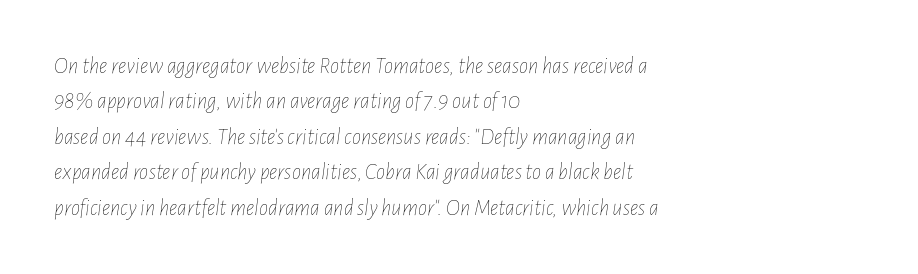
Q: Is the text bold? A: No.
Q: Is the text italic (slanted)? A: Yes, it leans right by about 7 degrees.
Q: Is the text underlined? A: No.
Q: How is the paragraph aligned? A: Left-aligned.
Q: Is the spacing between letters normal or unusually wide? A: Normal.
Q: Is the spacing between lines tight, normal or loose? A: Normal.
